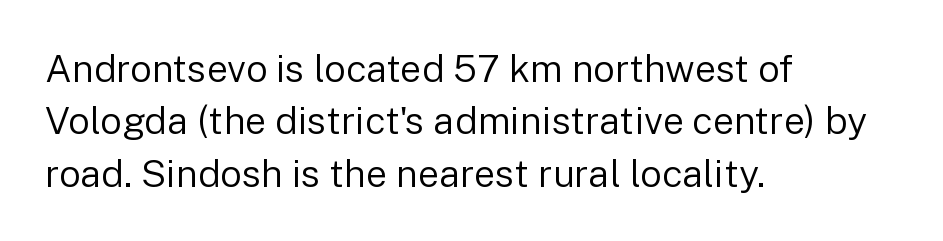
Q: Is the text bold? A: No.
Q: Is the text italic (slanted)? A: No, it is upright.
Q: Is the typeface a serif or a sans-serif typeface? A: Sans-serif.
Q: Is the text underlined? A: No.
Q: How is the paragraph aligned? A: Left-aligned.
Q: Is the spacing between letters normal or unusually wide? A: Normal.
Q: Is the spacing between lines tight, normal or loose? A: Normal.
Q: Width (condensed, normal, or wide)? A: Normal.
Q: Stroke contrast? A: Low.
Q: x-height? A: Medium.
Q: Monospaced? A: No.
